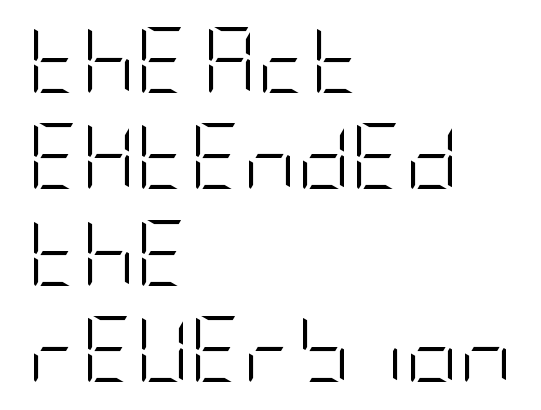
The image shows 66 px light, condensed sans-serif type, upright; set left-aligned, normal line spacing (1.46x), normal letter spacing, not underlined; low stroke contrast and a large x-height.
